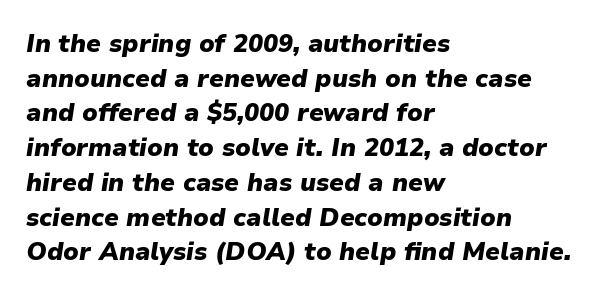
{"italic": "yes", "lean": "right", "slant_degrees": 9, "bold": "yes", "underline": "no", "align": "left", "line_spacing": "normal", "line_spacing_ratio": 1.39, "letter_spacing": "normal", "letter_spacing_em": 0.0, "glyph_px": 25}
